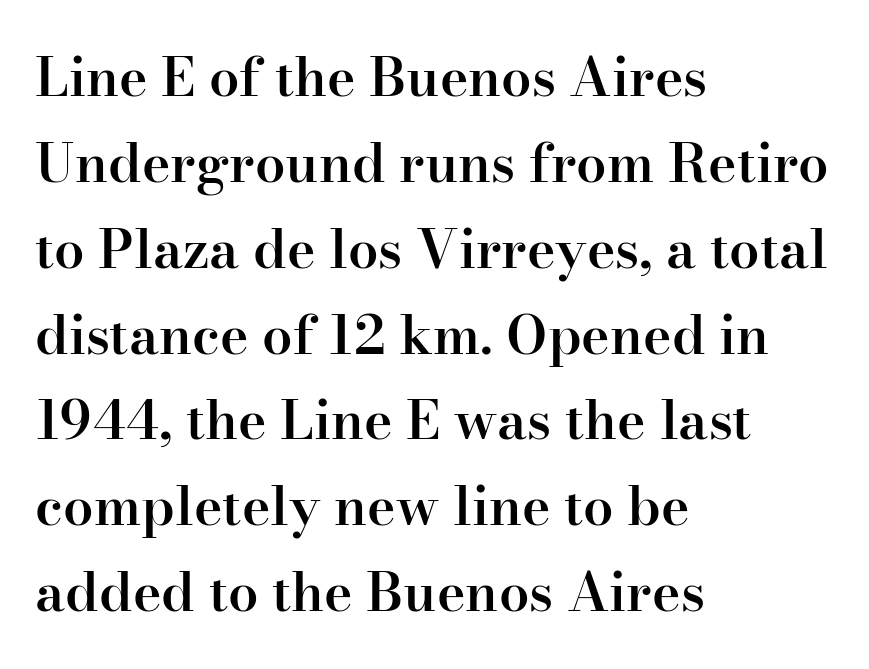
{"serif": "yes", "italic": "no", "bold": "semi", "weight": "semibold", "width": "normal", "stroke_contrast": "high", "x_height": "small", "monospaced": "no", "underline": "no", "align": "left", "line_spacing": "normal", "line_spacing_ratio": 1.59, "letter_spacing": "normal", "letter_spacing_em": 0.0, "glyph_px": 54}
